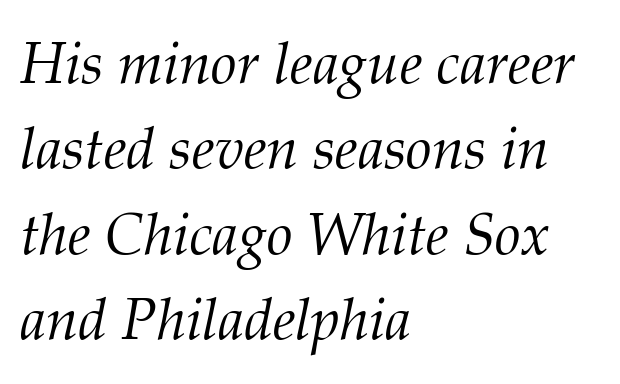
{"serif": "yes", "italic": "yes", "lean": "right", "slant_degrees": 12, "bold": "no", "weight": "light", "width": "normal", "stroke_contrast": "medium", "x_height": "medium", "monospaced": "no", "underline": "no", "align": "left", "line_spacing": "normal", "line_spacing_ratio": 1.47, "letter_spacing": "normal", "letter_spacing_em": 0.0, "glyph_px": 58}
